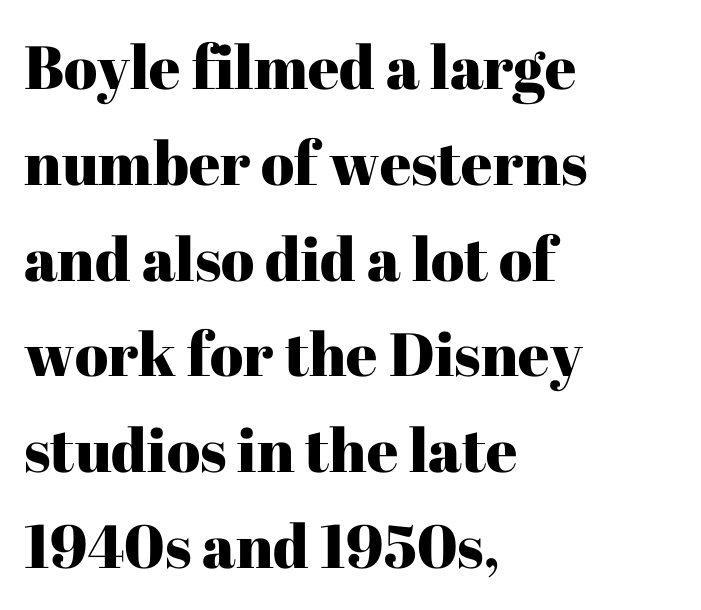
{"serif": "yes", "italic": "no", "width": "normal", "stroke_contrast": "high", "x_height": "medium", "monospaced": "no", "underline": "no", "align": "left", "line_spacing": "normal", "line_spacing_ratio": 1.57, "letter_spacing": "normal", "letter_spacing_em": 0.0, "glyph_px": 61}
